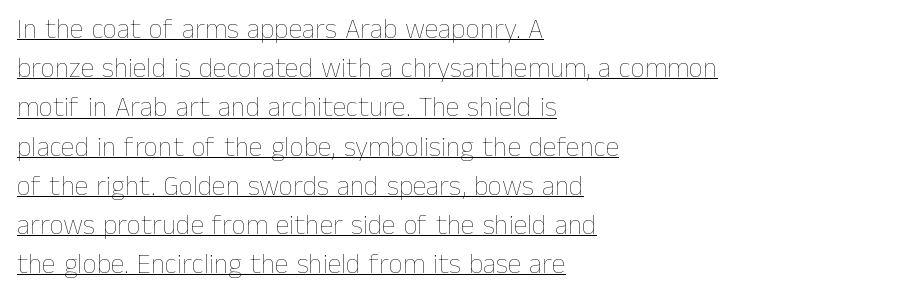
The rows are spaced the way most documents space them. Line beginnings align vertically; line endings do not. Glyph-to-glyph distance matches everyday printed text. A baseline rule has been typeset under these characters. The lettering holds an erect, upright posture throughout.
